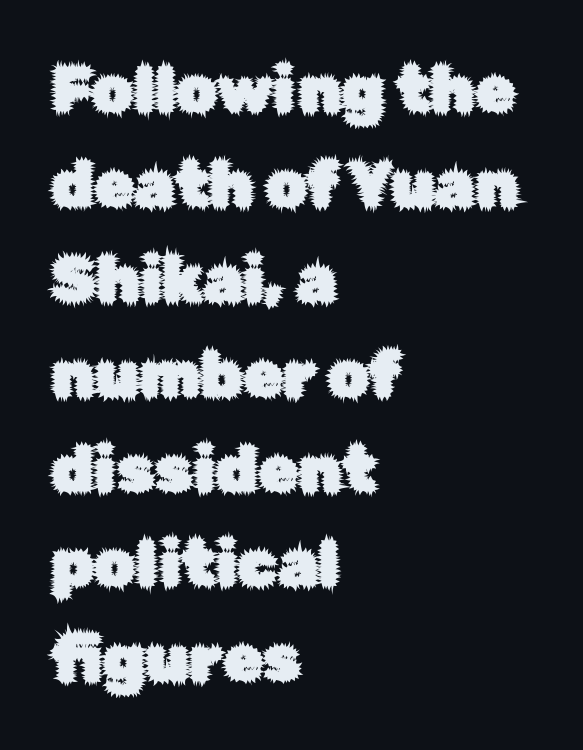
The image shows 65 px sans-serif type, upright; set left-aligned, normal line spacing (1.46x), normal letter spacing, not underlined; low stroke contrast and a medium x-height.
